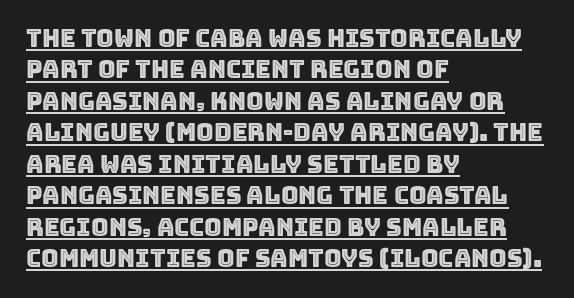
{"italic": "no", "underline": "yes", "align": "left", "line_spacing": "normal", "line_spacing_ratio": 1.31, "letter_spacing": "normal", "letter_spacing_em": 0.0, "glyph_px": 24}
